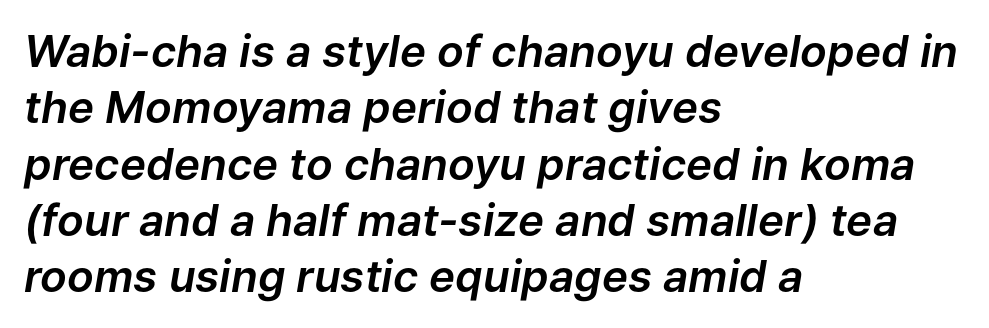
{"italic": "yes", "lean": "right", "slant_degrees": 9, "width": "normal", "stroke_contrast": "low", "x_height": "medium", "monospaced": "no", "underline": "no", "align": "left", "line_spacing": "normal", "line_spacing_ratio": 1.28, "letter_spacing": "normal", "letter_spacing_em": 0.0, "glyph_px": 44}
